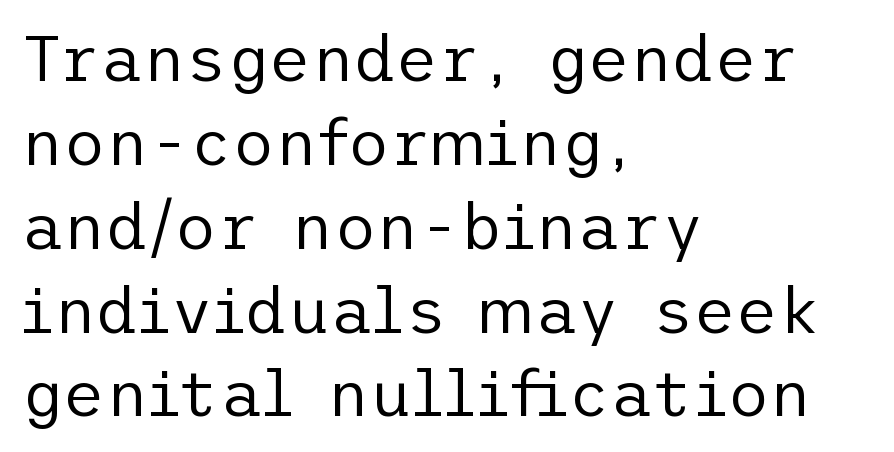
Q: Is the text bold? A: No.
Q: Is the text italic (slanted)? A: No, it is upright.
Q: Is the typeface a serif or a sans-serif typeface? A: Sans-serif.
Q: Is the text underlined? A: No.
Q: How is the paragraph aligned? A: Left-aligned.
Q: Is the spacing between letters normal or unusually wide? A: Normal.
Q: Is the spacing between lines tight, normal or loose? A: Normal.
Q: Width (condensed, normal, or wide)? A: Normal.
Q: Stroke contrast? A: Low.
Q: x-height? A: Medium.
